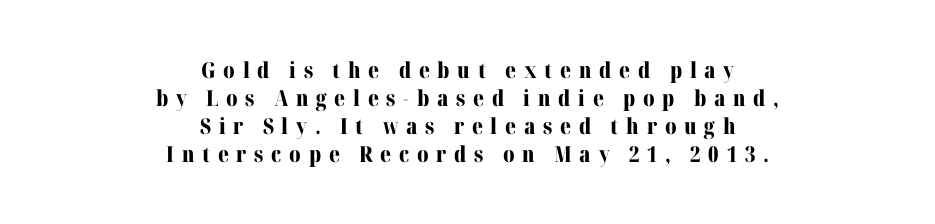
Q: Is the text bold? A: Yes.
Q: Is the text italic (slanted)? A: No, it is upright.
Q: Is the text underlined? A: No.
Q: How is the paragraph aligned? A: Centered.
Q: Is the spacing between letters normal or unusually wide? A: Unusually wide.
Q: Is the spacing between lines tight, normal or loose? A: Normal.
